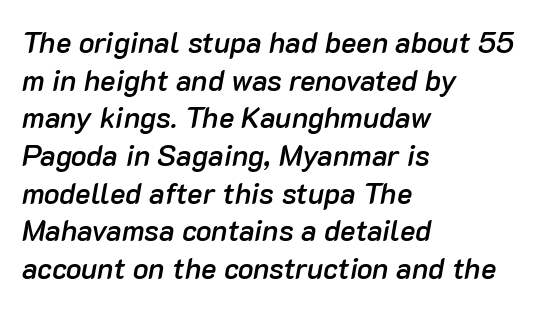
{"italic": "yes", "lean": "right", "slant_degrees": 10, "bold": "semi", "weight": "semibold", "width": "normal", "stroke_contrast": "low", "x_height": "medium", "monospaced": "no", "underline": "no", "align": "left", "line_spacing": "normal", "line_spacing_ratio": 1.3, "letter_spacing": "normal", "letter_spacing_em": 0.0, "glyph_px": 29}
